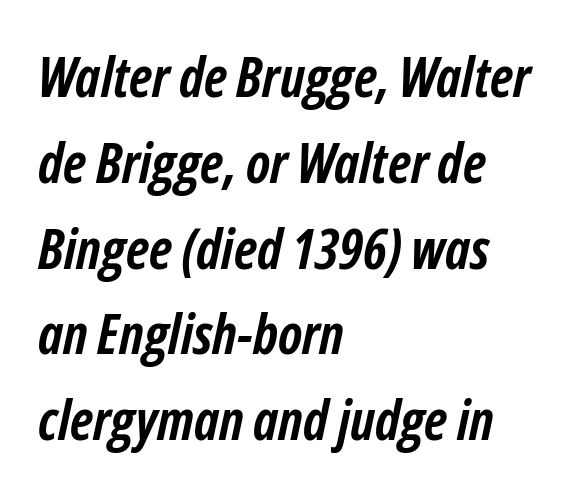
Does the lettering tilt? It does — this is italic. This sample is left-justified, so line endings fall wherever the words run out. On the weight axis this lands at bold, roughly 700. Normally led — the rows are evenly, conventionally spaced. Do the characters align in a grid? No, the font is proportional.
